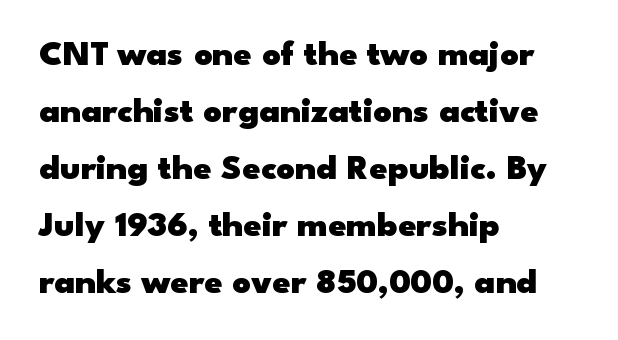
The line-height multiplier appears to be the usual default. Plenty of ink on the page — the face is bold. This is roman type, the default non-slanted kind. Each line starts at the same left margin while the right side varies. Short note: letters normally spaced.
